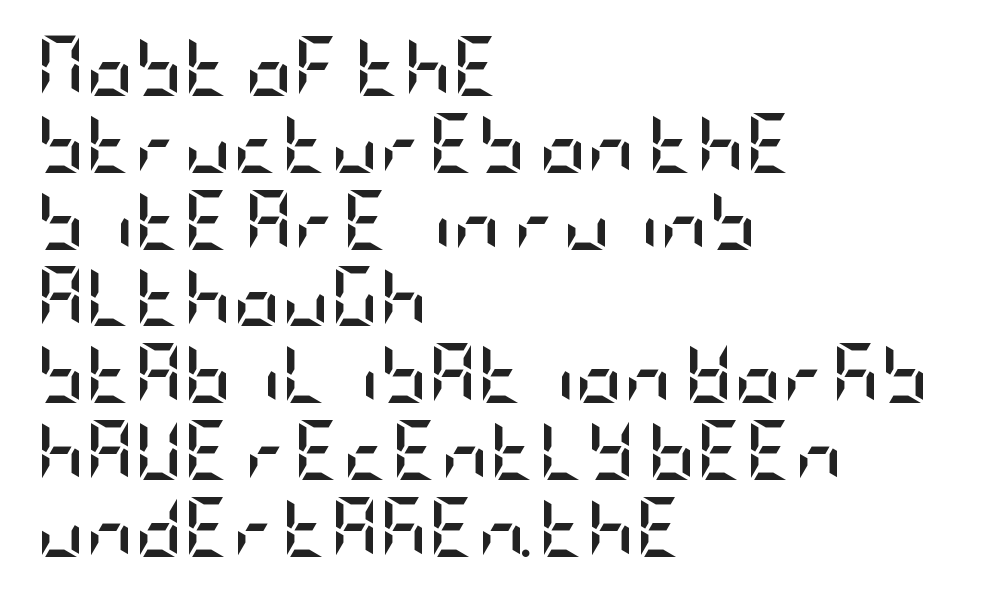
{"serif": "no", "italic": "no", "bold": "yes", "weight": "semibold", "width": "condensed", "stroke_contrast": "low", "x_height": "large", "underline": "no", "align": "left", "line_spacing": "normal", "line_spacing_ratio": 1.28, "letter_spacing": "normal", "letter_spacing_em": 0.0, "glyph_px": 60}
